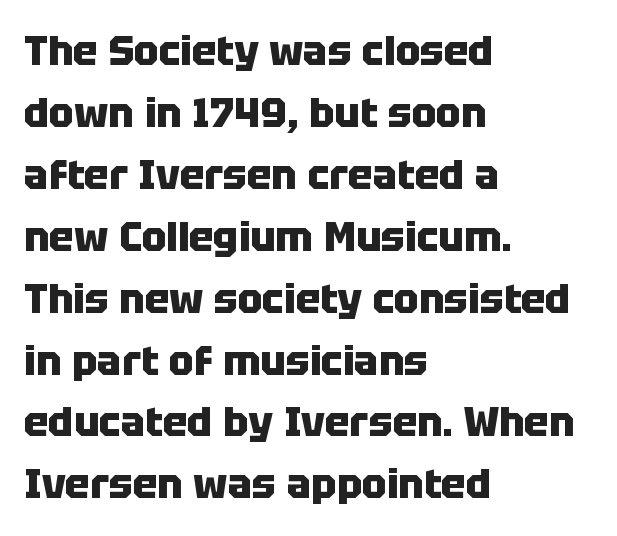
Q: Is the text bold? A: Yes.
Q: Is the text italic (slanted)? A: No, it is upright.
Q: Is the typeface a serif or a sans-serif typeface? A: Sans-serif.
Q: Is the text underlined? A: No.
Q: How is the paragraph aligned? A: Left-aligned.
Q: Is the spacing between letters normal or unusually wide? A: Normal.
Q: Is the spacing between lines tight, normal or loose? A: Normal.
Q: Width (condensed, normal, or wide)? A: Normal.
Q: Stroke contrast? A: Low.
Q: x-height? A: Large.
Q: Monospaced? A: No.
